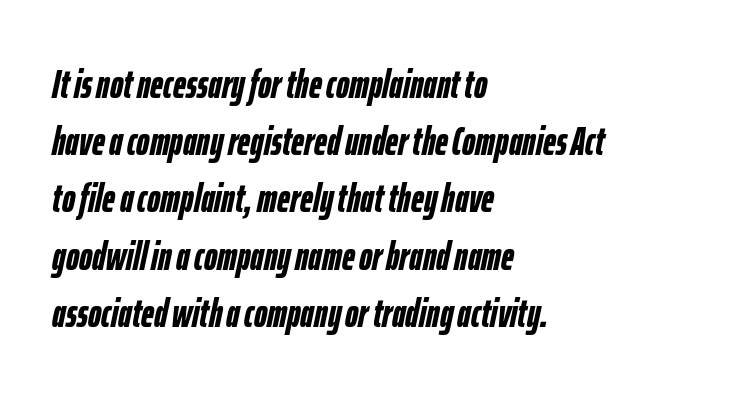
{"italic": "yes", "lean": "right", "slant_degrees": 12, "bold": "yes", "weight": "semibold", "width": "condensed", "stroke_contrast": "low", "x_height": "medium", "monospaced": "no", "underline": "no", "align": "left", "line_spacing": "normal", "line_spacing_ratio": 1.43, "letter_spacing": "normal", "letter_spacing_em": 0.0, "glyph_px": 40}
